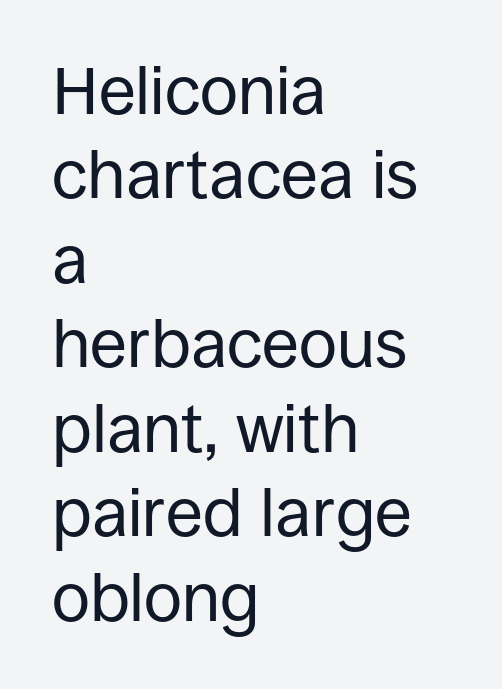
Q: Is the text bold? A: No.
Q: Is the text italic (slanted)? A: No, it is upright.
Q: Is the typeface a serif or a sans-serif typeface? A: Sans-serif.
Q: Is the text underlined? A: No.
Q: How is the paragraph aligned? A: Left-aligned.
Q: Is the spacing between letters normal or unusually wide? A: Normal.
Q: Is the spacing between lines tight, normal or loose? A: Normal.
Q: Width (condensed, normal, or wide)? A: Normal.
Q: Stroke contrast? A: Low.
Q: x-height? A: Large.
Q: Monospaced? A: No.
